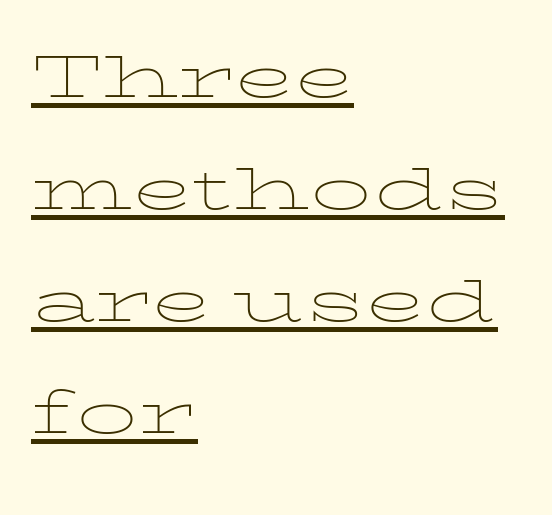
A baseline rule has been typeset under these characters. This sample keeps an unexceptional amount of space between lines. Does extra space separate the letters? No, they use regular spacing. The letters advance in unequal steps, a hallmark of proportional type.
